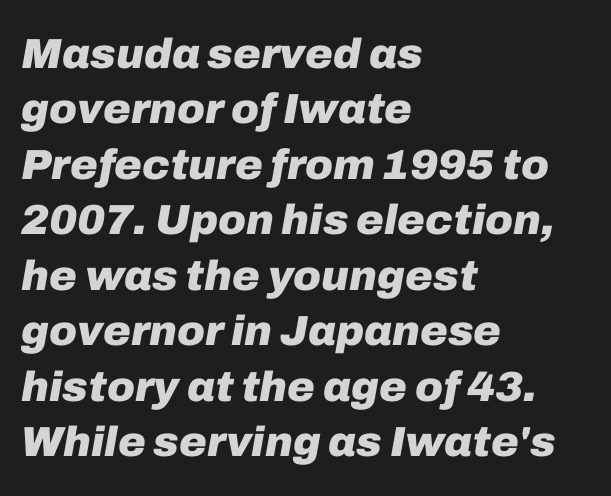
Each letter keeps its own natural width here, so spacing adapts to shape. Typographic density is high because the face is bold. The compositor pushed each line to the left boundary. Normally led — the rows are evenly, conventionally spaced. Notice how the stems are inclined rather than vertical — that's the hallmark of italics.
